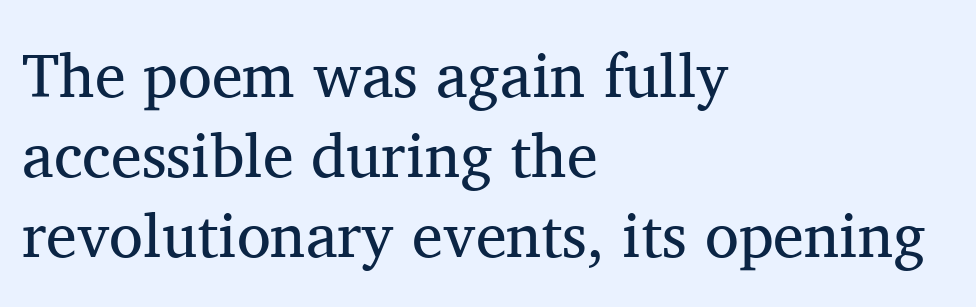
{"serif": "yes", "italic": "no", "bold": "no", "weight": "regular", "width": "normal", "stroke_contrast": "medium", "x_height": "medium", "monospaced": "no", "underline": "no", "align": "left", "line_spacing": "normal", "line_spacing_ratio": 1.29, "letter_spacing": "normal", "letter_spacing_em": 0.0, "glyph_px": 62}
